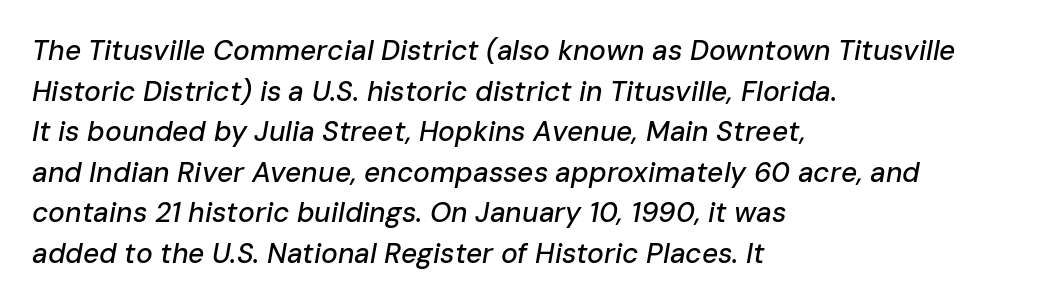
Q: Is the text italic (slanted)? A: Yes, it leans right by about 10 degrees.
Q: Is the text underlined? A: No.
Q: How is the paragraph aligned? A: Left-aligned.
Q: Is the spacing between letters normal or unusually wide? A: Normal.
Q: Is the spacing between lines tight, normal or loose? A: Normal.
Q: Width (condensed, normal, or wide)? A: Normal.
Q: Stroke contrast? A: Low.
Q: x-height? A: Medium.
Q: Monospaced? A: No.
